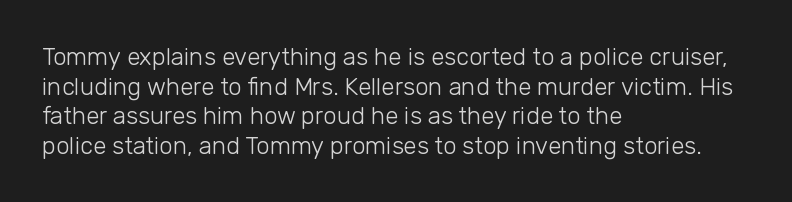
The image shows 24 px text type, upright; set left-aligned, line spacing 1.23x, normal letter spacing, not underlined.
